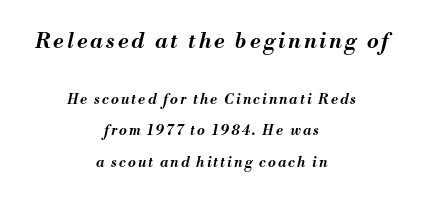
Q: Is the text bold? A: Yes.
Q: Is the text italic (slanted)? A: Yes, it leans right by about 13 degrees.
Q: Is the text underlined? A: No.
Q: How is the paragraph aligned? A: Centered.
Q: Is the spacing between lines tight, normal or loose? A: Loose.
Q: Which block of text is set in a larger size, the first (top) or the second (bottom)? A: The first (top) one.
